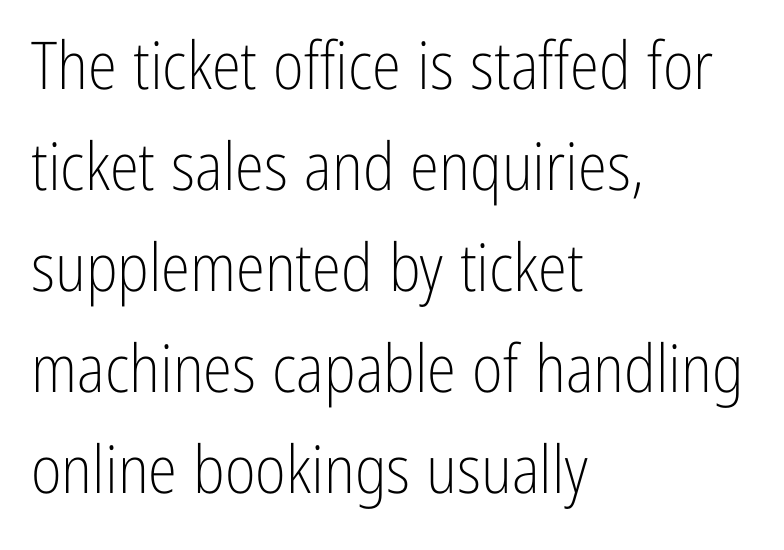
{"serif": "no", "italic": "no", "bold": "no", "weight": "light", "width": "condensed", "stroke_contrast": "low", "x_height": "medium", "monospaced": "no", "underline": "no", "align": "left", "line_spacing": "normal", "line_spacing_ratio": 1.53, "letter_spacing": "normal", "letter_spacing_em": 0.0, "glyph_px": 66}
